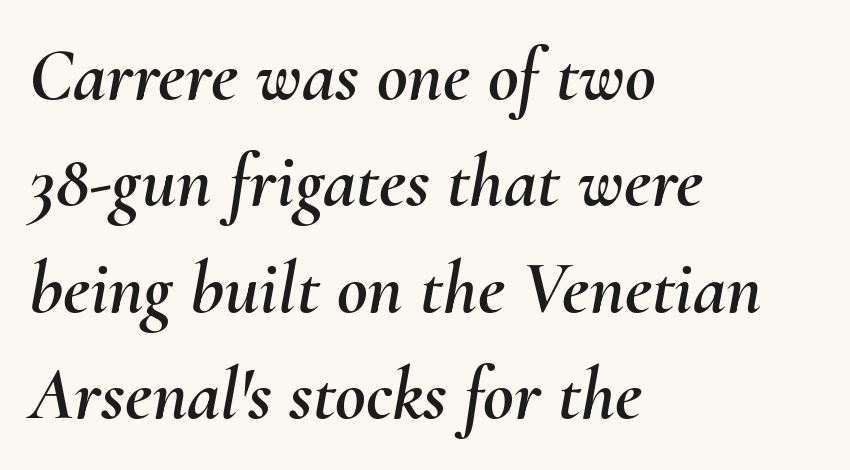
{"italic": "yes", "lean": "right", "slant_degrees": 10, "width": "normal", "stroke_contrast": "medium", "x_height": "small", "monospaced": "no", "underline": "no", "align": "left", "line_spacing": "normal", "line_spacing_ratio": 1.42, "letter_spacing": "normal", "letter_spacing_em": 0.0, "glyph_px": 75}
